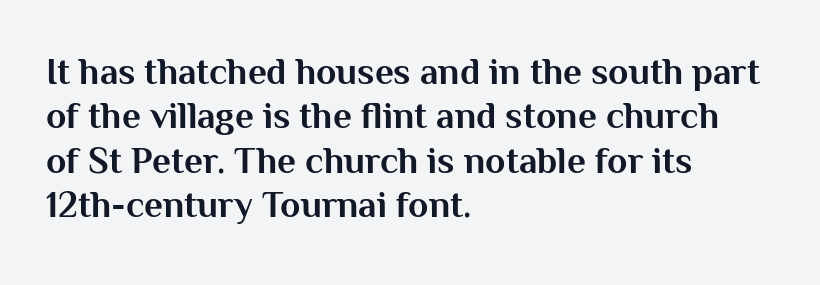
The image shows 37 px bold sans-serif type, upright; set left-aligned, line spacing 1.2x, normal letter spacing, not underlined; medium stroke contrast and a medium x-height.
